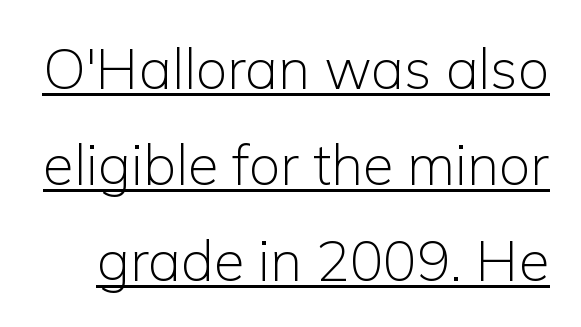
{"serif": "no", "italic": "no", "bold": "no", "weight": "light", "width": "normal", "stroke_contrast": "low", "x_height": "medium", "monospaced": "no", "underline": "yes", "line_spacing_ratio": 1.71, "letter_spacing": "normal", "letter_spacing_em": 0.0, "glyph_px": 56}
